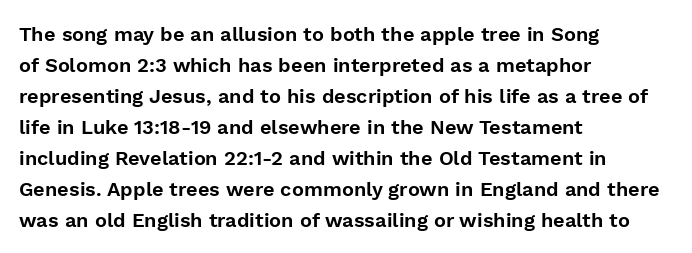
The image shows 20 px text type, upright; set left-aligned, normal line spacing (1.55x), normal letter spacing, not underlined.
